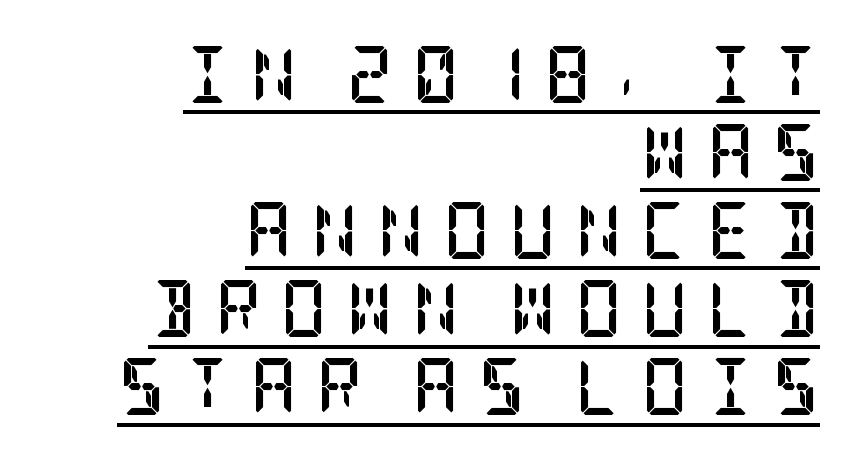
The image shows 57 px semibold, condensed serif type, upright; set right-aligned, normal line spacing (1.37x), unusually wide letter spacing (+0.34 em), underlined; low stroke contrast and a large x-height.
